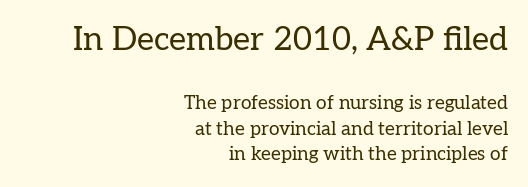
The designer gave the opening block more size than the closing block. Weight class: somewhere from thin through regular. Posture: upright roman. The passage is arranged like a letterhead date or caption credit — flush right. Underlining? Definitely not there.
